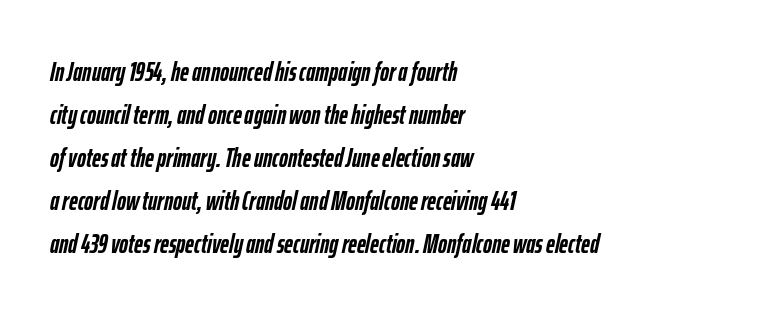
{"italic": "yes", "lean": "right", "slant_degrees": 12, "bold": "yes", "underline": "no", "align": "left", "line_spacing": "normal", "line_spacing_ratio": 1.59, "letter_spacing": "normal", "letter_spacing_em": 0.0, "glyph_px": 27}
